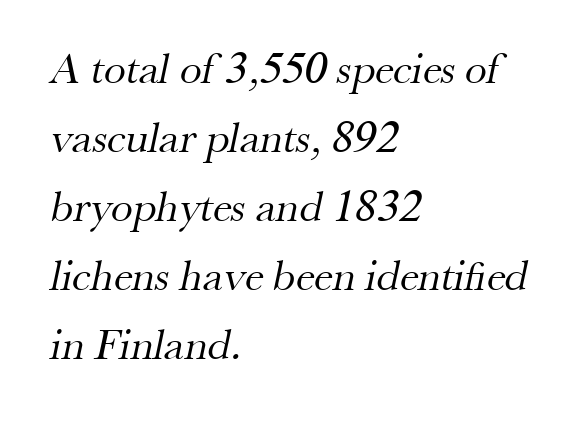
The image shows 44 px regular-weight serif type; set left-aligned, normal line spacing (1.57x), normal letter spacing, not underlined; medium stroke contrast and a small x-height.
